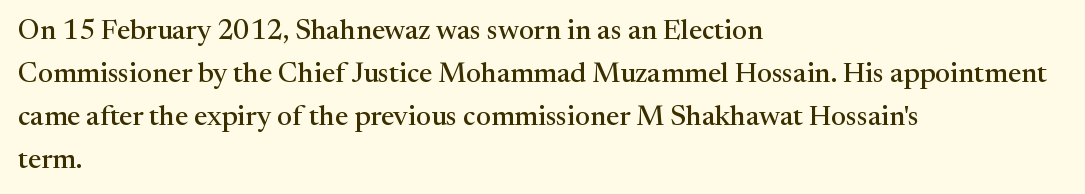
The type is set solid horizontally, with unmodified tracking. Is this a fixed-width face? No — the glyphs have proportional, varying widths. A normal amount of white space separates one row of letters from the next. Regarding serifs, this sample has them.
